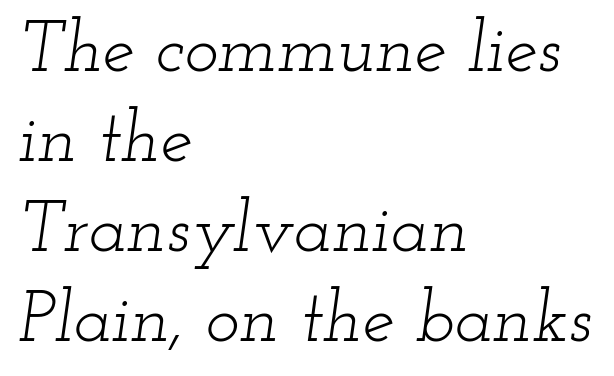
Q: Is the text bold? A: No.
Q: Is the text italic (slanted)? A: Yes, it leans right by about 12 degrees.
Q: Is the typeface a serif or a sans-serif typeface? A: Serif.
Q: Is the text underlined? A: No.
Q: How is the paragraph aligned? A: Left-aligned.
Q: Is the spacing between letters normal or unusually wide? A: Normal.
Q: Is the spacing between lines tight, normal or loose? A: Normal.
Q: Width (condensed, normal, or wide)? A: Wide.
Q: Stroke contrast? A: Low.
Q: x-height? A: Small.
Q: Monospaced? A: No.
